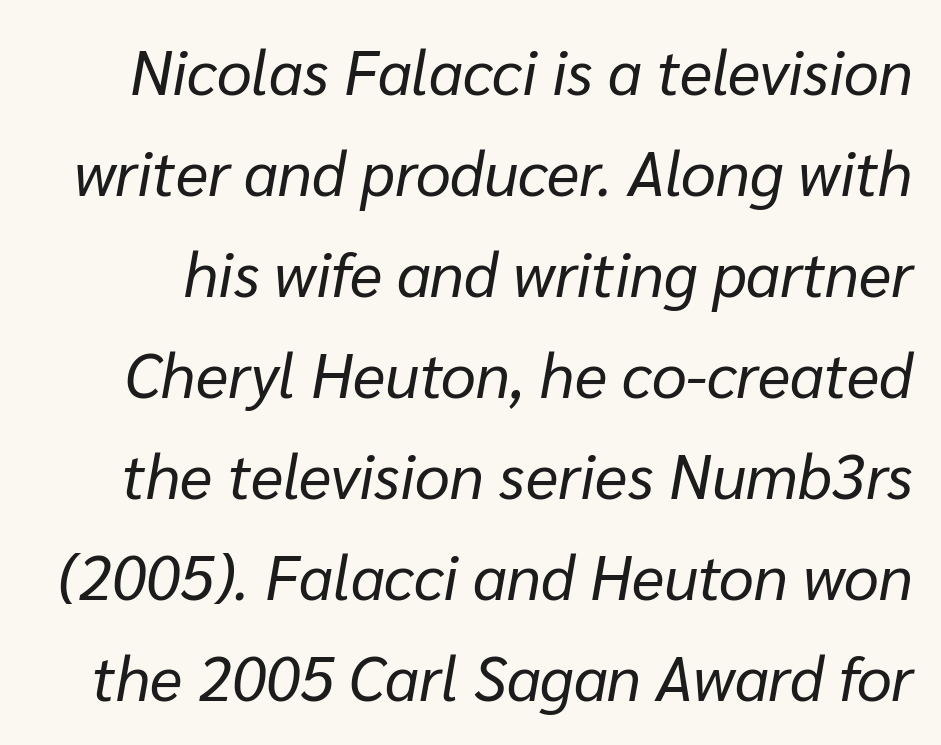
The image shows 62 px regular-weight type, italic (leaning right); set normal line spacing (1.63x), normal letter spacing, not underlined; low stroke contrast and a medium x-height.
